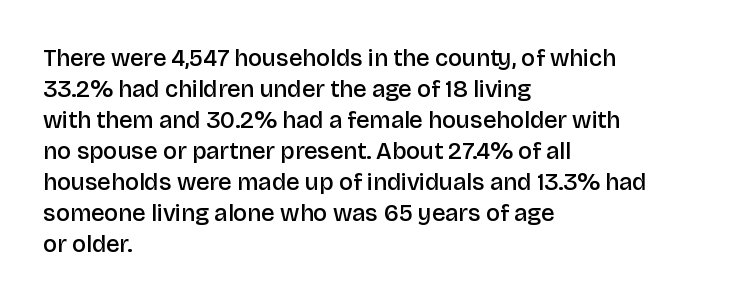
The image shows 24 px text type, upright; set left-aligned, normal line spacing (1.29x), normal letter spacing, not underlined.
